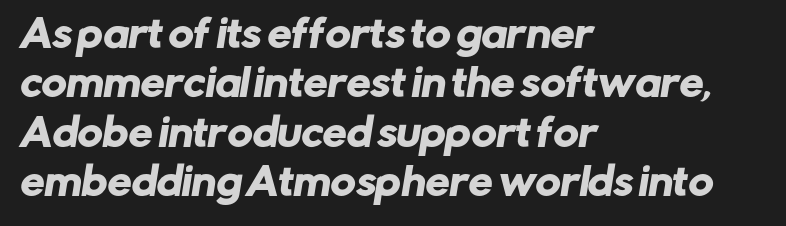
The image shows 38 px sans-serif type; set left-aligned, normal line spacing (1.3x), normal letter spacing, not underlined; low stroke contrast and a medium x-height.
